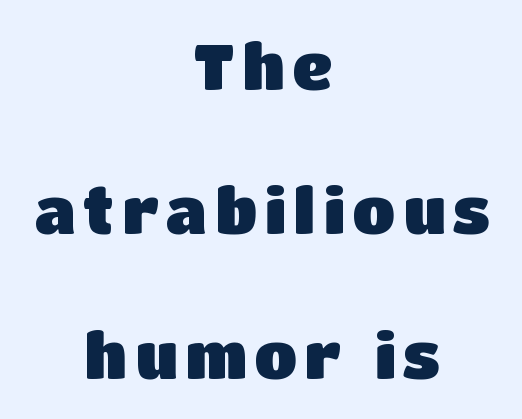
{"serif": "no", "italic": "no", "bold": "yes", "weight": "heavy", "width": "normal", "stroke_contrast": "low", "x_height": "large", "monospaced": "no", "underline": "no", "align": "center", "line_spacing": "loose", "line_spacing_ratio": 2.33, "glyph_px": 62}
